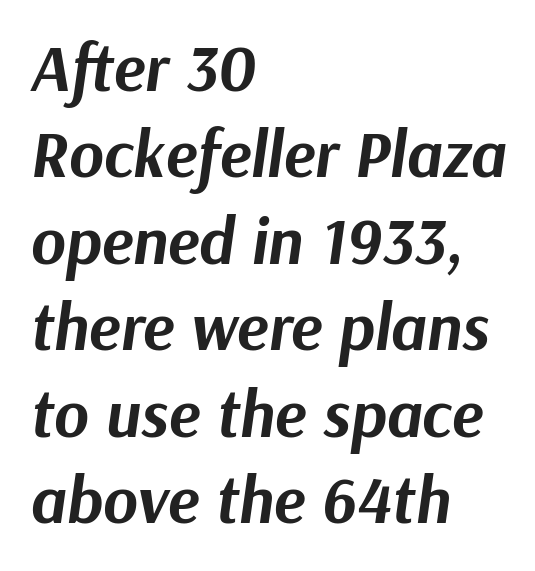
Q: Is the text bold? A: Yes.
Q: Is the text italic (slanted)? A: Yes, it leans right by about 9 degrees.
Q: Is the text underlined? A: No.
Q: How is the paragraph aligned? A: Left-aligned.
Q: Is the spacing between letters normal or unusually wide? A: Normal.
Q: Is the spacing between lines tight, normal or loose? A: Normal.
Q: Width (condensed, normal, or wide)? A: Normal.
Q: Stroke contrast? A: Medium.
Q: x-height? A: Medium.
Q: Monospaced? A: No.
